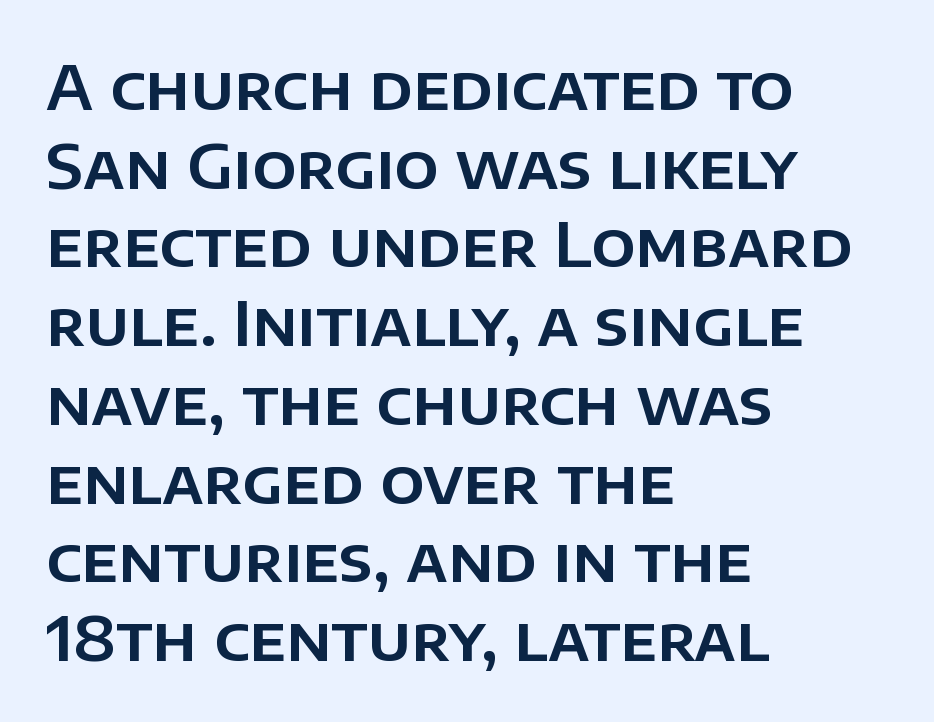
Q: Is the text italic (slanted)? A: No, it is upright.
Q: Is the typeface a serif or a sans-serif typeface? A: Sans-serif.
Q: Is the text underlined? A: No.
Q: How is the paragraph aligned? A: Left-aligned.
Q: Is the spacing between letters normal or unusually wide? A: Normal.
Q: Is the spacing between lines tight, normal or loose? A: Normal.
Q: Width (condensed, normal, or wide)? A: Normal.
Q: Stroke contrast? A: Low.
Q: x-height? A: Large.
Q: Monospaced? A: No.
